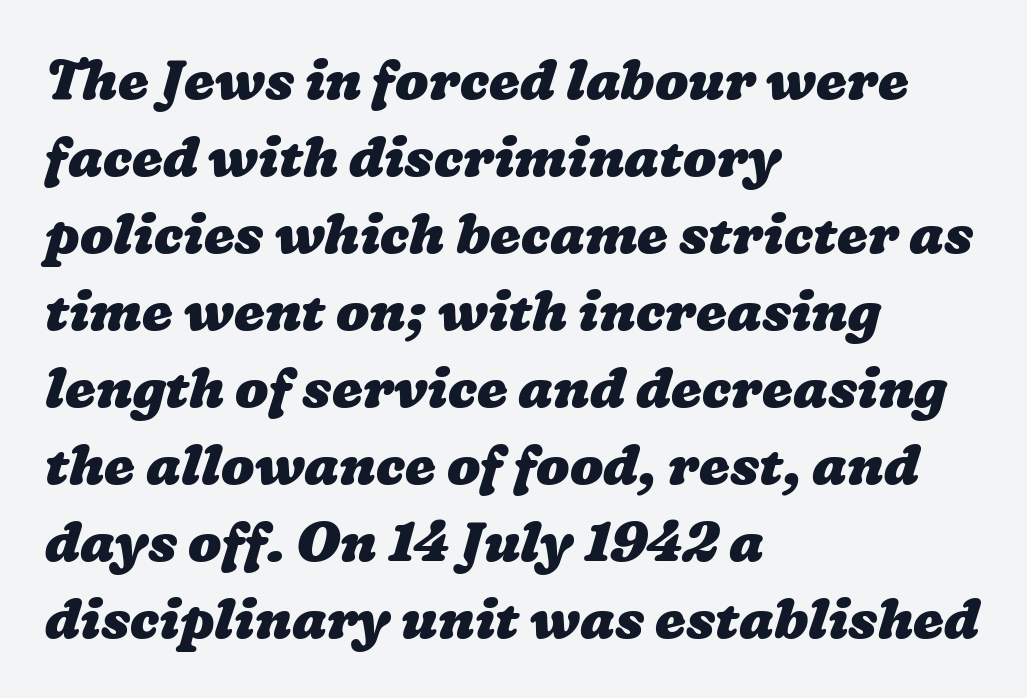
The lines are quadded left. Is there much room between lines? A standard amount, neither cramped nor airy. Each letter keeps its own natural width here, so spacing adapts to shape. Glyph-to-glyph distance matches everyday printed text. These lines carry a lot of weight — the face is fully bold.
